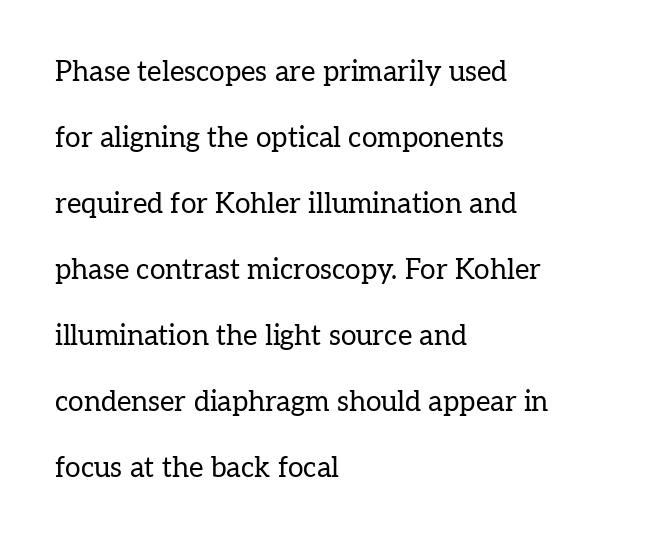
Characters remain perfectly vertical along every line. The face looks like a standard text weight, possibly lighter. Observe the serifs anchoring each vertical stroke in this sample. The passage shown is typed in a proportional face where columns would drift. Rule under the text: the space is simply empty. Nobody touched the tracking dial on this one.
